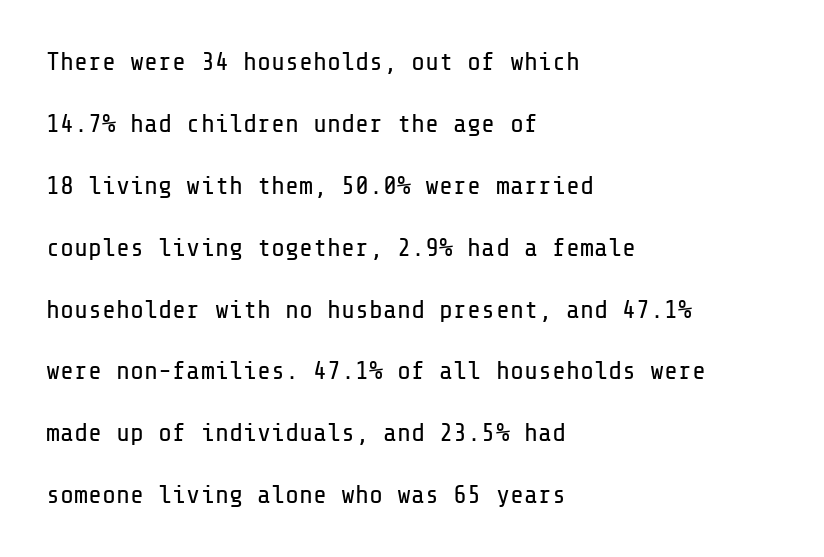
{"italic": "no", "bold": "no", "underline": "no", "align": "left", "line_spacing": "loose", "line_spacing_ratio": 2.38, "letter_spacing": "normal", "letter_spacing_em": 0.0, "glyph_px": 26}
